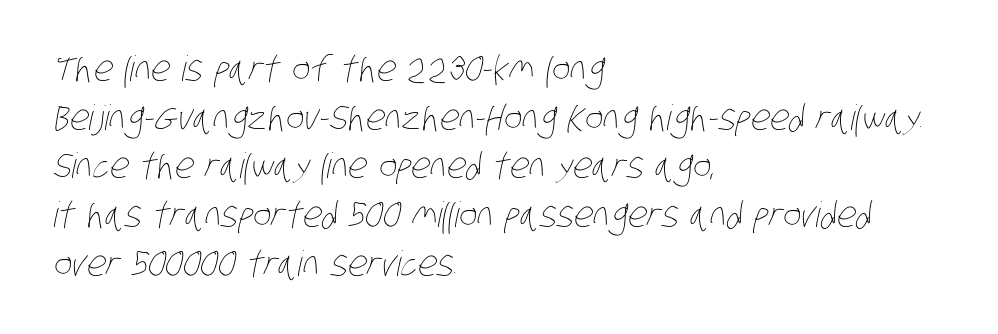
{"bold": "no", "weight": "thin", "width": "condensed", "stroke_contrast": "low", "x_height": "large", "monospaced": "no", "underline": "no", "align": "left", "line_spacing": "normal", "line_spacing_ratio": 1.39, "letter_spacing": "normal", "letter_spacing_em": 0.0, "glyph_px": 35}
